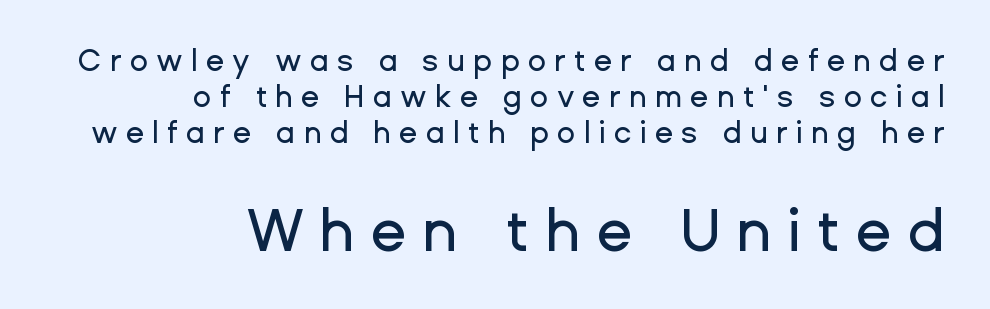
Anything drawn beneath the words? Only blank space. Which chunk is bigger? The second one — the bottom block dwarfs the top. All the whitespace from short lines collects on the left. Posture: straight, roman, zero tilt.
